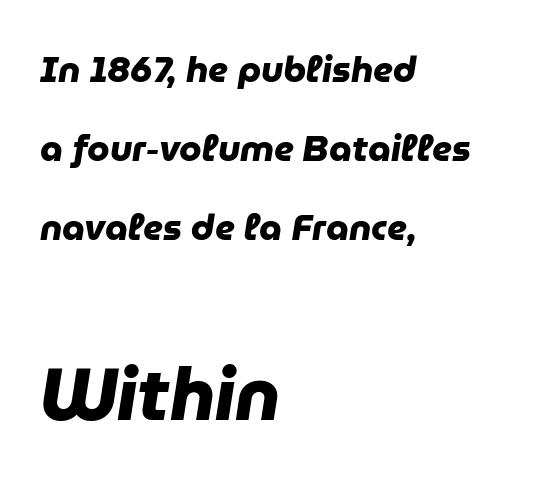
Q: Is the text bold? A: Yes.
Q: Is the typeface a serif or a sans-serif typeface? A: Sans-serif.
Q: Is the text underlined? A: No.
Q: How is the paragraph aligned? A: Left-aligned.
Q: Is the spacing between letters normal or unusually wide? A: Normal.
Q: Is the spacing between lines tight, normal or loose? A: Loose.
Q: Which block of text is set in a larger size, the first (top) or the second (bottom)? A: The second (bottom) one.
Q: Width (condensed, normal, or wide)? A: Normal.
Q: Stroke contrast? A: Low.
Q: x-height? A: Medium.
Q: Monospaced? A: No.
